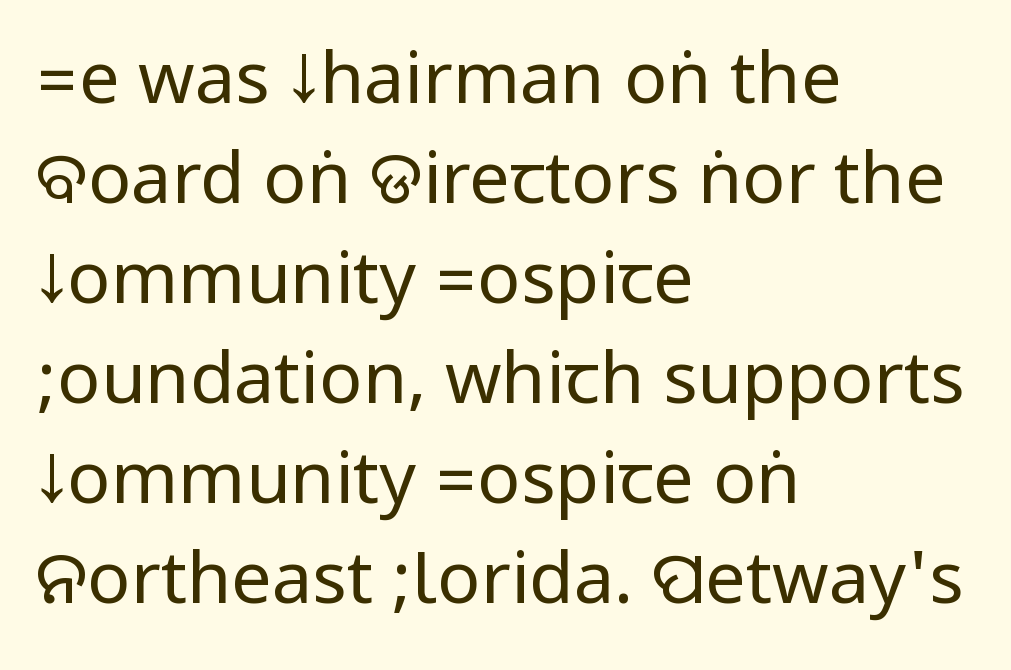
The image shows 72 px regular-weight, condensed sans-serif type, upright; set left-aligned, normal line spacing (1.39x), normal letter spacing, not underlined; low stroke contrast.
